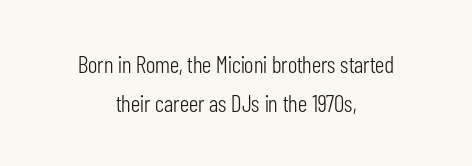
The image shows 24 px text type, upright; set centered, normal line spacing (1.61x), normal letter spacing, not underlined.
